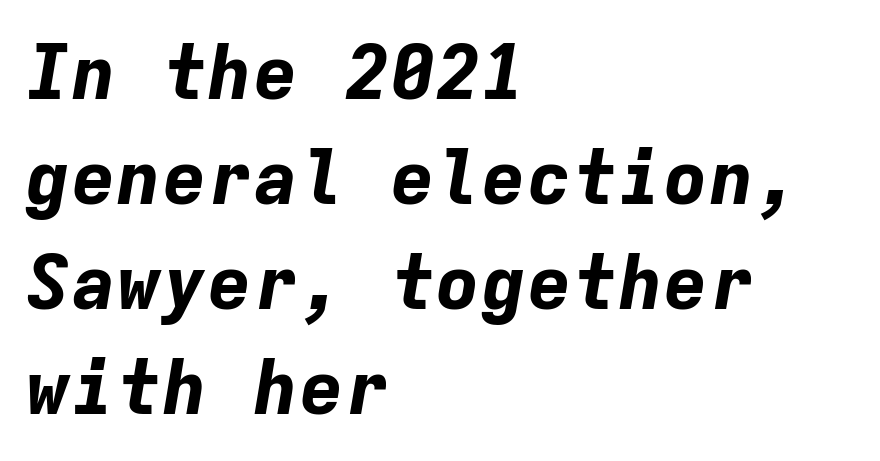
Typesetter's note: full bold, strokes at maximum text heaviness. Each line starts at the same left margin while the right side varies. Italic? Definitely — the glyphs are oblique. Descenders are the only things crossing below the line.
